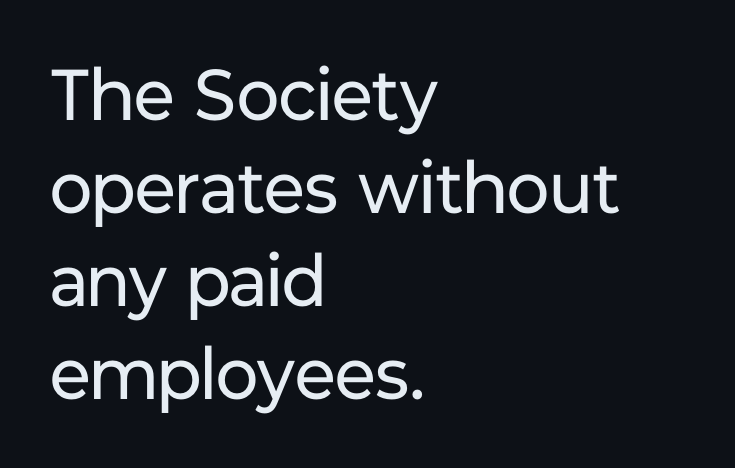
The image shows 72 px regular-weight sans-serif type, upright; set left-aligned, normal line spacing (1.29x), normal letter spacing, not underlined; low stroke contrast and a medium x-height.
